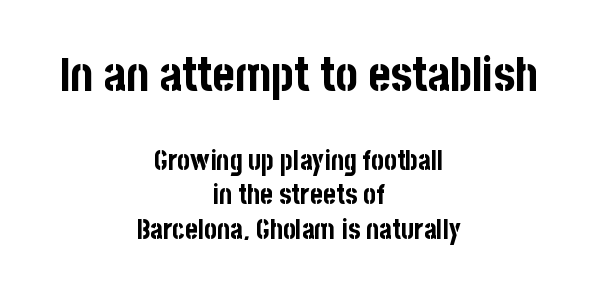
The image shows 47 px bold, condensed sans-serif type, upright; set centered, normal line spacing (1.28x), normal letter spacing, not underlined; the first (top) block is 1.74x larger; low stroke contrast and a large x-height.
